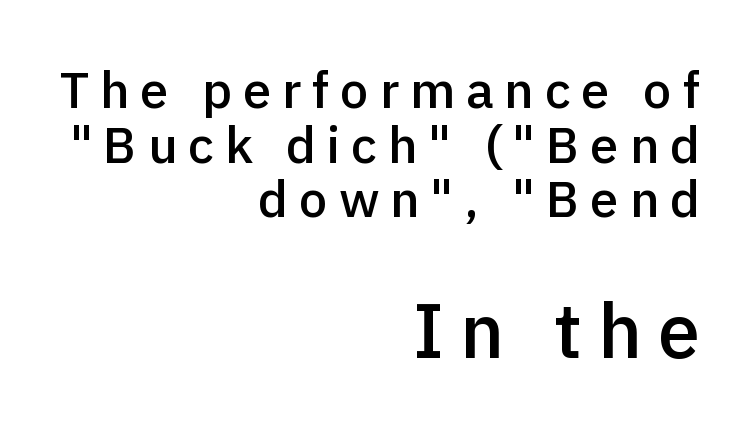
Unlike italic type, these characters show no tilt at all. Weight: semibold (demi). Proportional: the letters do not fall into vertical columns. The font family rendered here belongs to the sans-serif group. Look at the tracking — it's clearly loosened, letters drifting apart.
